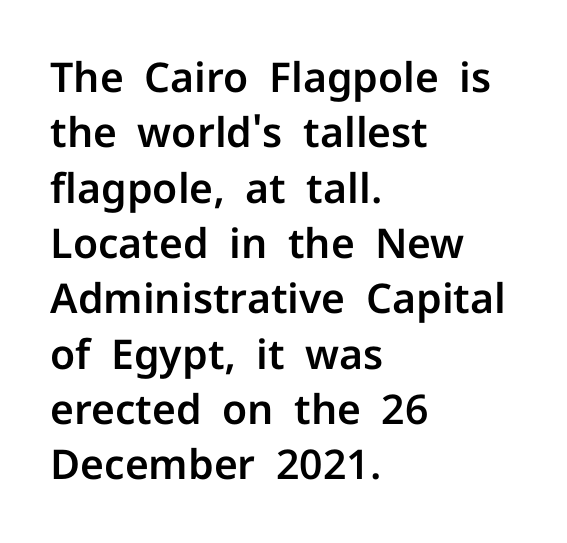
You could call the tracking neutral — neither tight nor loose. Proportional: the letters do not fall into vertical columns. The rendering uses a moderate line-height, typical for paragraphs. Where is the straight margin? On the left. Italic: no, the glyphs are upright roman.
